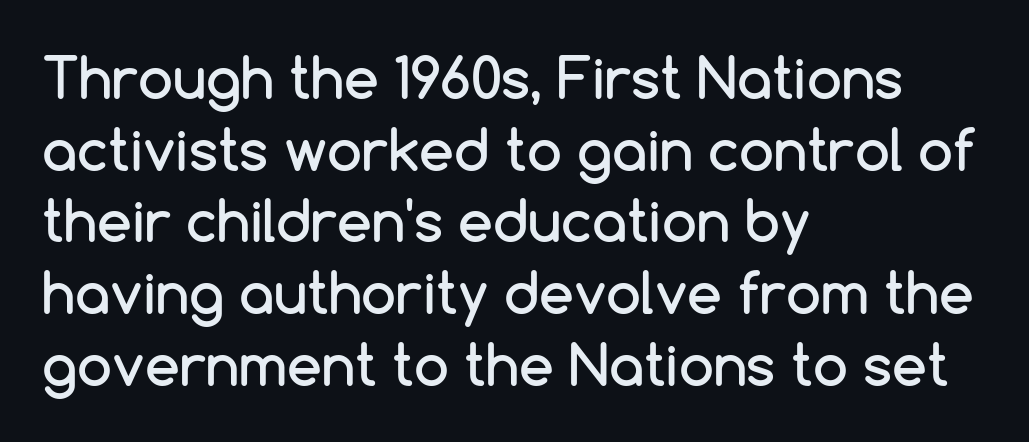
{"serif": "no", "italic": "no", "width": "normal", "stroke_contrast": "low", "x_height": "medium", "monospaced": "no", "underline": "no", "align": "left", "line_spacing": "normal", "line_spacing_ratio": 1.28, "letter_spacing": "normal", "letter_spacing_em": 0.0, "glyph_px": 56}
